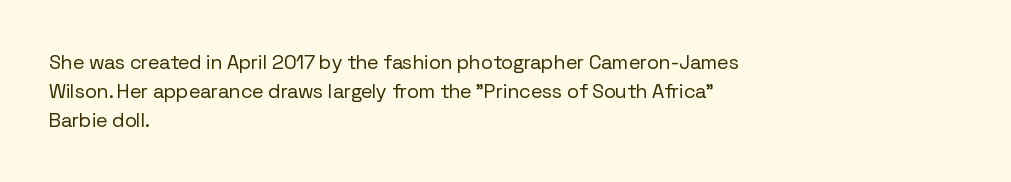
The image shows 20 px text type, upright; set left-aligned, normal line spacing (1.44x), normal letter spacing, not underlined.
